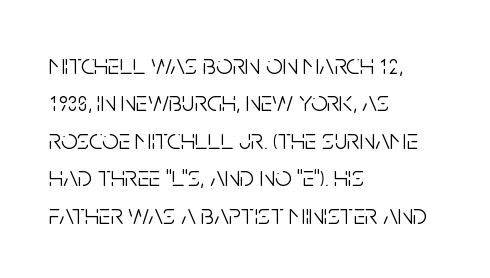
Q: Is the text bold? A: No.
Q: Is the text italic (slanted)? A: No, it is upright.
Q: Is the typeface a serif or a sans-serif typeface? A: Sans-serif.
Q: Is the text underlined? A: No.
Q: How is the paragraph aligned? A: Left-aligned.
Q: Is the spacing between letters normal or unusually wide? A: Normal.
Q: Is the spacing between lines tight, normal or loose? A: Normal.
Q: Width (condensed, normal, or wide)? A: Condensed.
Q: Stroke contrast? A: Low.
Q: x-height? A: Large.
Q: Monospaced? A: No.
